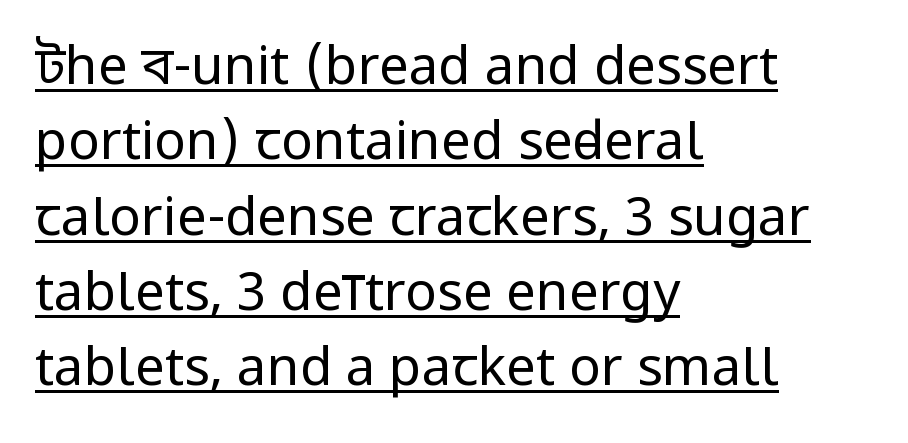
Glyph-to-glyph distance matches everyday printed text. A typesetter would call this proportional, since set widths differ per character. Nope, no serifs anywhere on these letters. Has an underline been added? It has. Horizontal bands of white between lines are of average thickness. It's the straight-up-and-down kind of type.
